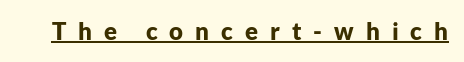
Unlike italic type, these characters show no tilt at all. Its strokes are broad and dark, the hallmark of bold type. The tracking reads as deliberately expanded to a designer's eye. A rule runs beneath these lines of type.
